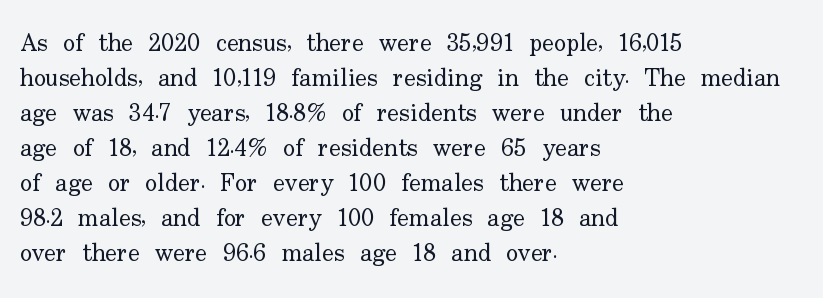
The image shows 25 px text type, upright; set left-aligned, normal line spacing (1.4x), normal letter spacing, not underlined.
